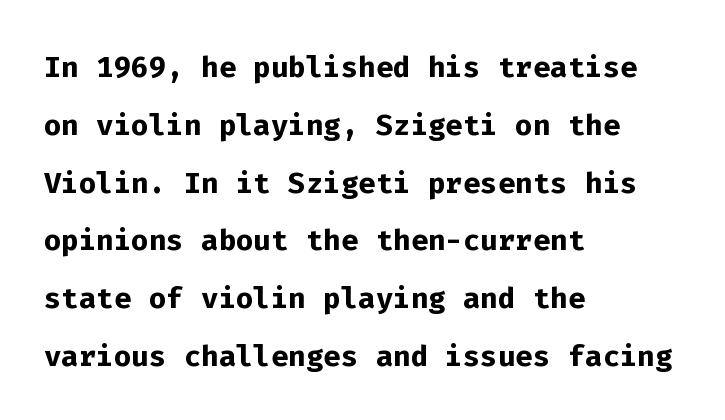
Q: Is the text bold? A: Yes.
Q: Is the text italic (slanted)? A: No, it is upright.
Q: Is the typeface a serif or a sans-serif typeface? A: Sans-serif.
Q: Is the text underlined? A: No.
Q: How is the paragraph aligned? A: Left-aligned.
Q: Is the spacing between letters normal or unusually wide? A: Normal.
Q: Is the spacing between lines tight, normal or loose? A: Normal.
Q: Width (condensed, normal, or wide)? A: Normal.
Q: Stroke contrast? A: Low.
Q: x-height? A: Medium.
Q: Monospaced? A: Yes.
